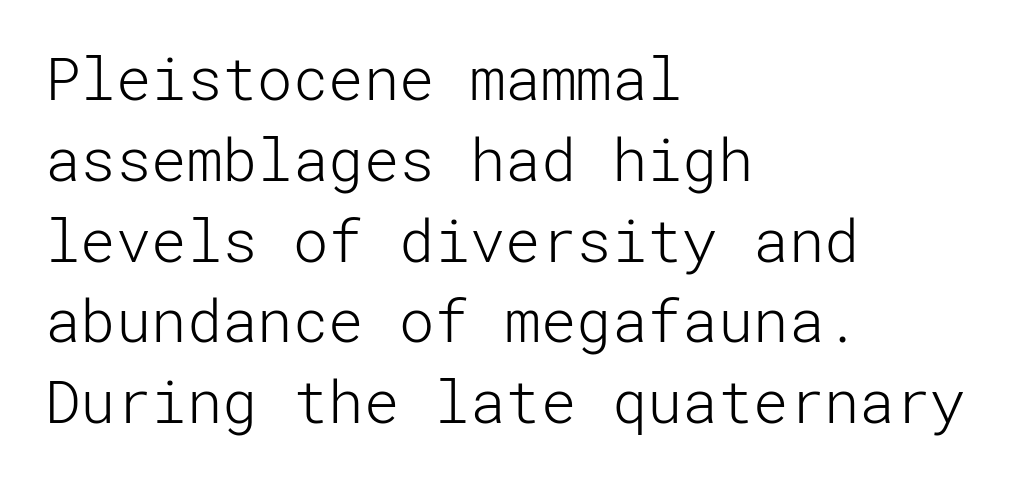
Q: Is the text bold? A: No.
Q: Is the text italic (slanted)? A: No, it is upright.
Q: Is the typeface a serif or a sans-serif typeface? A: Sans-serif.
Q: Is the text underlined? A: No.
Q: How is the paragraph aligned? A: Left-aligned.
Q: Is the spacing between letters normal or unusually wide? A: Normal.
Q: Is the spacing between lines tight, normal or loose? A: Normal.
Q: Width (condensed, normal, or wide)? A: Normal.
Q: Stroke contrast? A: Low.
Q: x-height? A: Medium.
